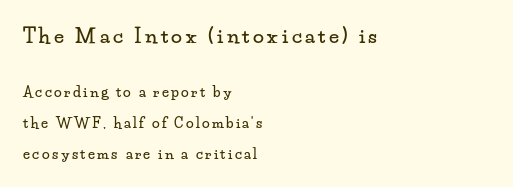
Scale decreases going downward across the two blocks. The space between consecutive lines is lavish. Does the lettering tilt? It doesn't — this is upright. Letters rest on an invisible, unmarked baseline.
